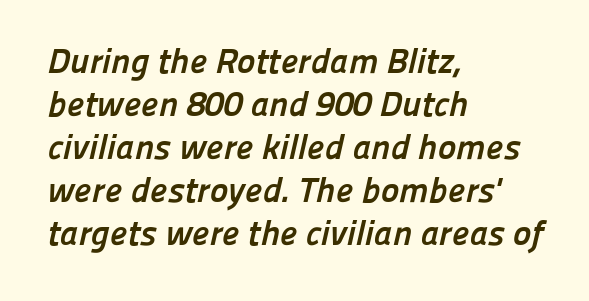
The image shows 35 px semibold sans-serif type; set left-aligned, line spacing 1.23x, normal letter spacing, not underlined; low stroke contrast and a medium x-height.
